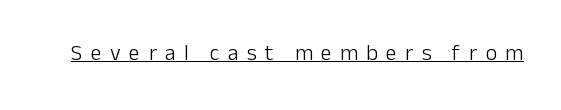
Italic? Not at all — the glyphs are vertical. The font sits on the lighter half of the weight spectrum, regular included. Does extra space separate the letters? Yes, quite a lot of it. The passage shown is underscored from start to finish.
